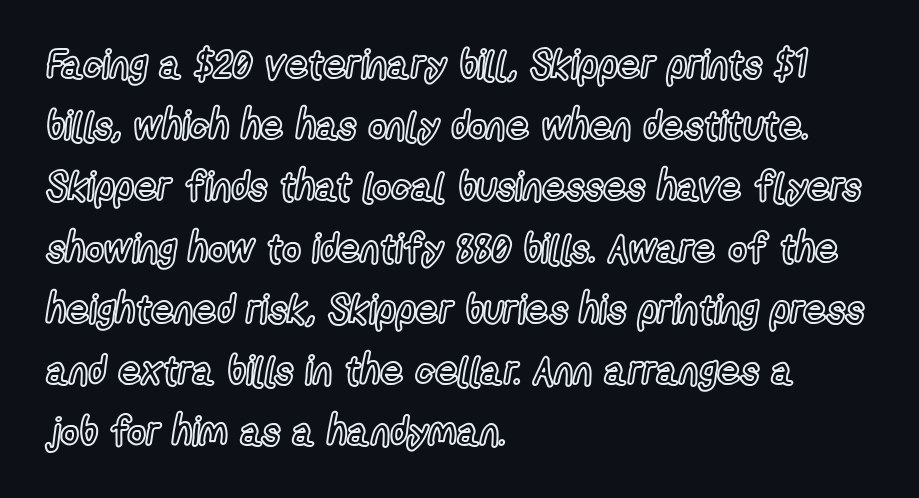
Q: Is the text italic (slanted)? A: Yes.
Q: Is the text underlined? A: No.
Q: How is the paragraph aligned? A: Left-aligned.
Q: Is the spacing between letters normal or unusually wide? A: Normal.
Q: Is the spacing between lines tight, normal or loose? A: Normal.
Q: Width (condensed, normal, or wide)? A: Condensed.
Q: x-height? A: Medium.
Q: Monospaced? A: No.
